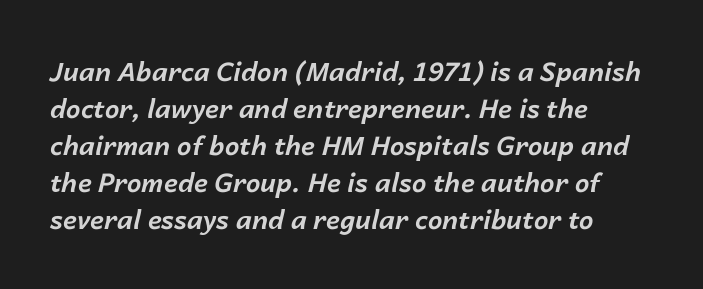
{"italic": "yes", "lean": "right", "slant_degrees": 14, "bold": "yes", "underline": "no", "align": "left", "line_spacing": "normal", "line_spacing_ratio": 1.42, "letter_spacing": "normal", "letter_spacing_em": 0.0, "glyph_px": 26}
